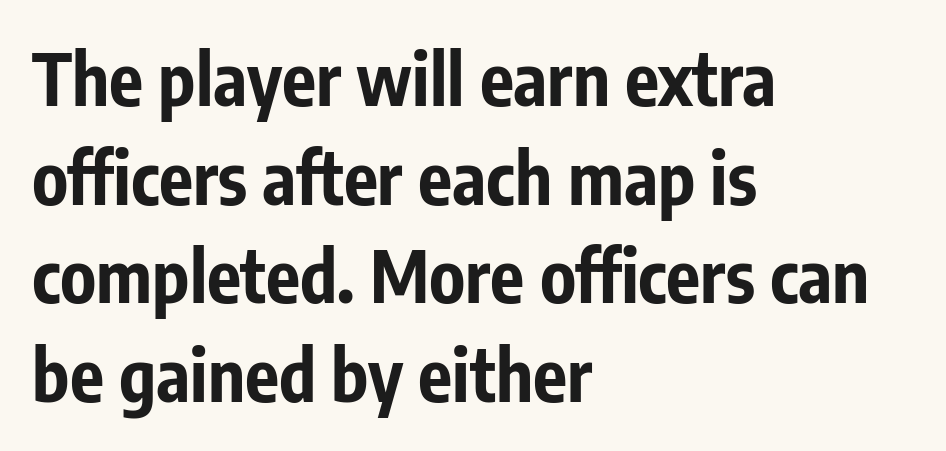
Q: Is the text bold? A: Yes.
Q: Is the text italic (slanted)? A: No, it is upright.
Q: Is the typeface a serif or a sans-serif typeface? A: Sans-serif.
Q: Is the text underlined? A: No.
Q: How is the paragraph aligned? A: Left-aligned.
Q: Is the spacing between letters normal or unusually wide? A: Normal.
Q: Is the spacing between lines tight, normal or loose? A: Normal.
Q: Width (condensed, normal, or wide)? A: Condensed.
Q: Stroke contrast? A: Low.
Q: x-height? A: Medium.
Q: Monospaced? A: No.
